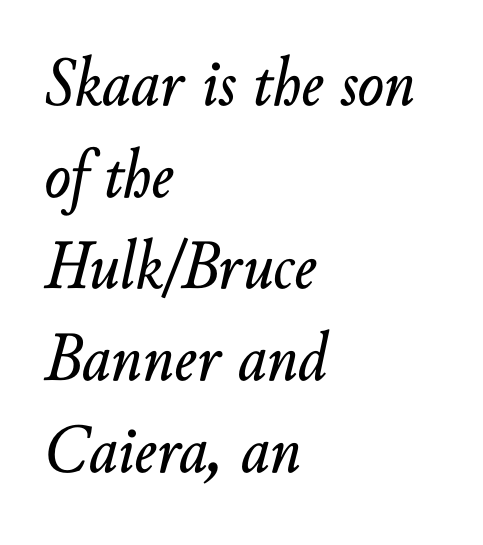
Q: Is the text italic (slanted)? A: Yes, it leans right by about 10 degrees.
Q: Is the text underlined? A: No.
Q: How is the paragraph aligned? A: Left-aligned.
Q: Is the spacing between letters normal or unusually wide? A: Normal.
Q: Is the spacing between lines tight, normal or loose? A: Normal.
Q: Width (condensed, normal, or wide)? A: Normal.
Q: Stroke contrast? A: Low.
Q: x-height? A: Small.
Q: Monospaced? A: No.
